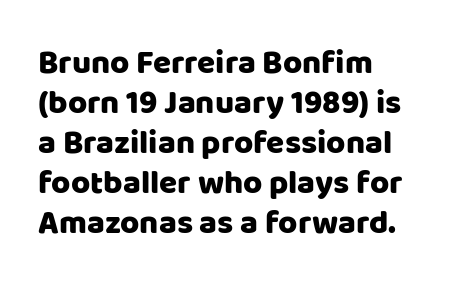
{"serif": "no", "italic": "no", "width": "normal", "stroke_contrast": "low", "x_height": "large", "monospaced": "no", "underline": "no", "align": "left", "line_spacing_ratio": 1.21, "letter_spacing": "normal", "letter_spacing_em": 0.0, "glyph_px": 33}
